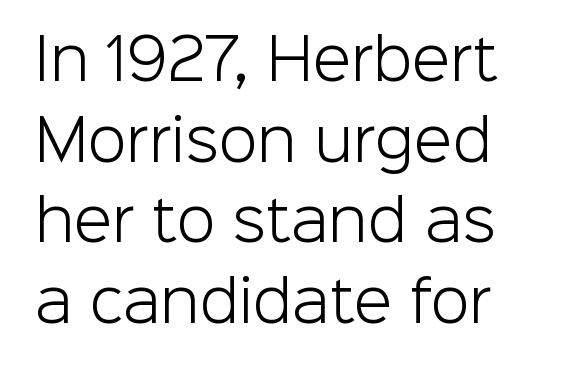
{"serif": "no", "italic": "no", "bold": "no", "weight": "light", "width": "normal", "stroke_contrast": "low", "x_height": "medium", "monospaced": "no", "underline": "no", "line_spacing": "normal", "line_spacing_ratio": 1.44, "letter_spacing": "normal", "letter_spacing_em": 0.0, "glyph_px": 56}
